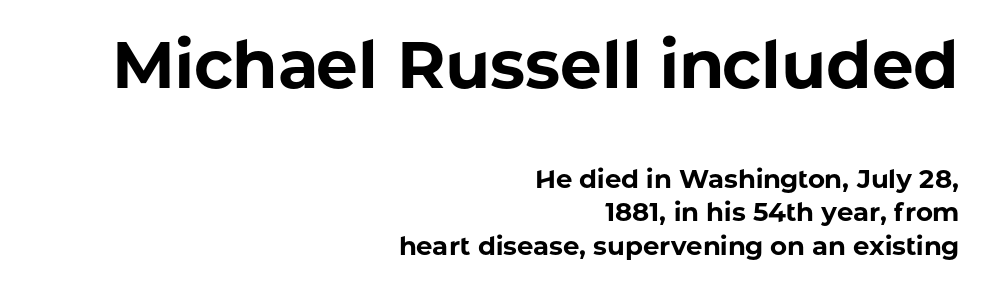
Standard letterfit; no display-style spreading of the glyphs. I'd describe the lettering as bold — thick and assertive. The zone under the glyphs is completely vacant. Spacing verdict: proportional, widths tailored to each character.
